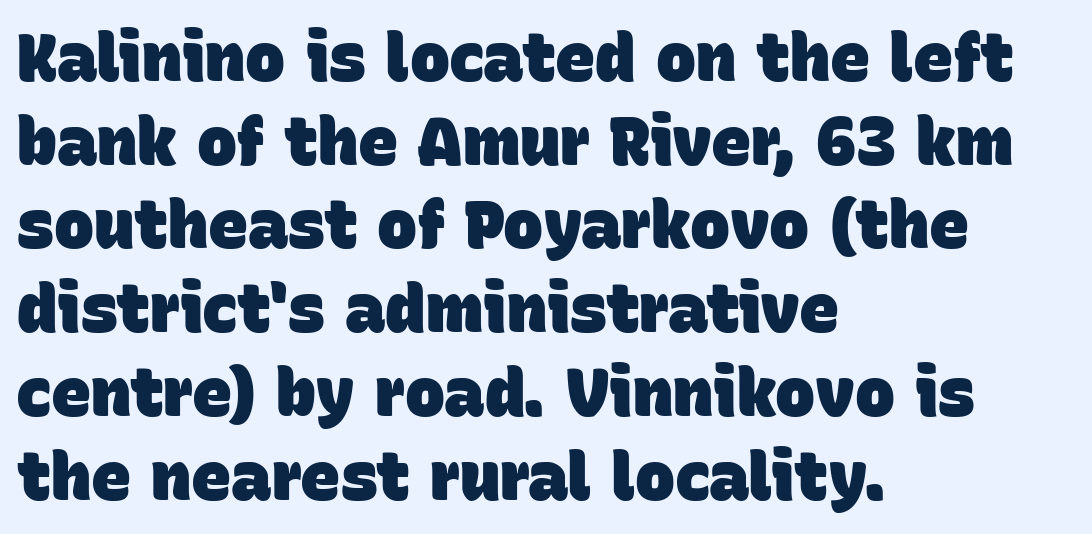
This sample uses a sans-serif face. There is no visible air inserted between adjacent glyphs. Leading: standard. The rendering uses natural spacing where letterforms have individual widths.
